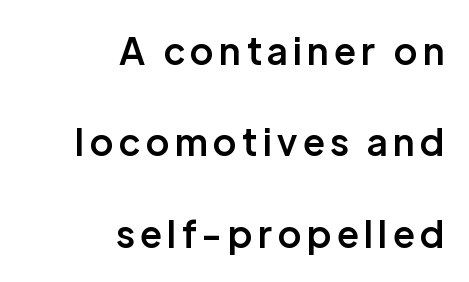
{"serif": "no", "italic": "no", "bold": "semi", "weight": "semibold", "width": "normal", "stroke_contrast": "low", "x_height": "medium", "monospaced": "no", "underline": "no", "align": "right", "line_spacing": "loose", "line_spacing_ratio": 2.47, "glyph_px": 37}
